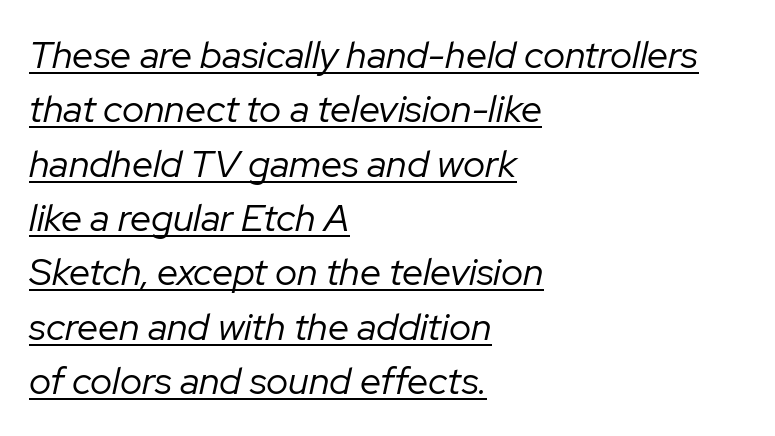
Q: Is the text bold? A: No.
Q: Is the text italic (slanted)? A: Yes, it leans right by about 12 degrees.
Q: Is the text underlined? A: Yes.
Q: How is the paragraph aligned? A: Left-aligned.
Q: Is the spacing between letters normal or unusually wide? A: Normal.
Q: Is the spacing between lines tight, normal or loose? A: Normal.
Q: Width (condensed, normal, or wide)? A: Normal.
Q: Stroke contrast? A: Low.
Q: x-height? A: Medium.
Q: Monospaced? A: No.
